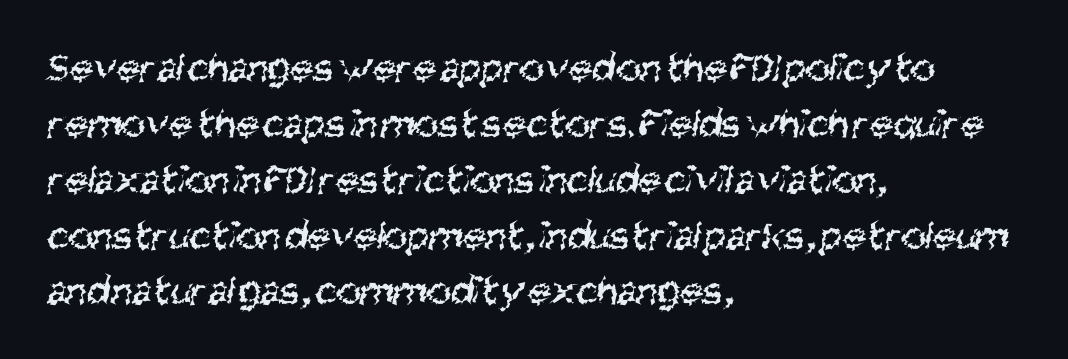
Q: Is the text bold? A: No.
Q: Is the typeface a serif or a sans-serif typeface? A: Sans-serif.
Q: Is the text underlined? A: No.
Q: How is the paragraph aligned? A: Left-aligned.
Q: Is the spacing between letters normal or unusually wide? A: Normal.
Q: Is the spacing between lines tight, normal or loose? A: Normal.
Q: Width (condensed, normal, or wide)? A: Condensed.
Q: Stroke contrast? A: Medium.
Q: x-height? A: Large.
Q: Monospaced? A: No.
